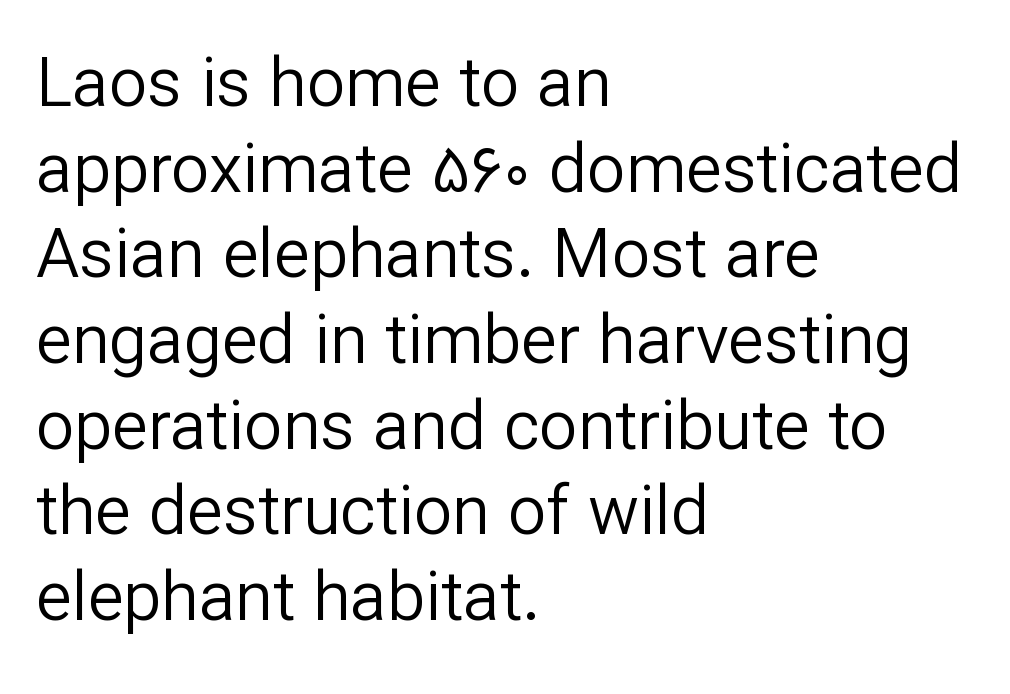
The image shows 68 px regular-weight sans-serif type, upright; set left-aligned, normal line spacing (1.26x), normal letter spacing, not underlined; low stroke contrast and a medium x-height.
